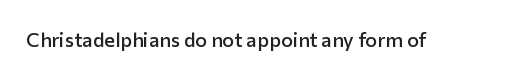
I'd describe the lettering as semibold — firm but not a full bold. The string is rendered with underlining switched off. If you drew a line through each stem, it would be perfectly vertical. Observe the ordinary spacing: letters are neighbours, not strangers.
